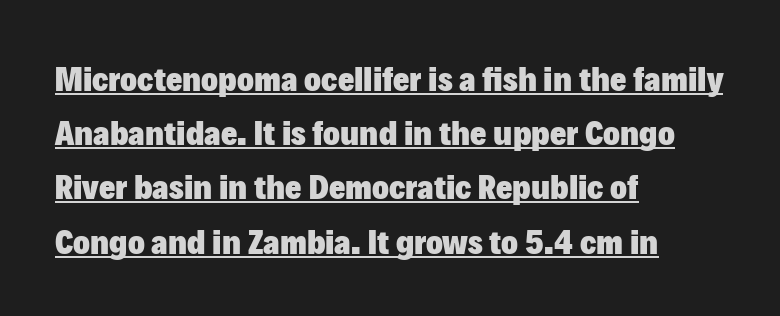
{"serif": "no", "italic": "no", "bold": "yes", "weight": "heavy", "width": "normal", "stroke_contrast": "low", "x_height": "medium", "monospaced": "no", "underline": "yes", "align": "left", "line_spacing": "normal", "line_spacing_ratio": 1.55, "letter_spacing": "normal", "letter_spacing_em": 0.0, "glyph_px": 35}
